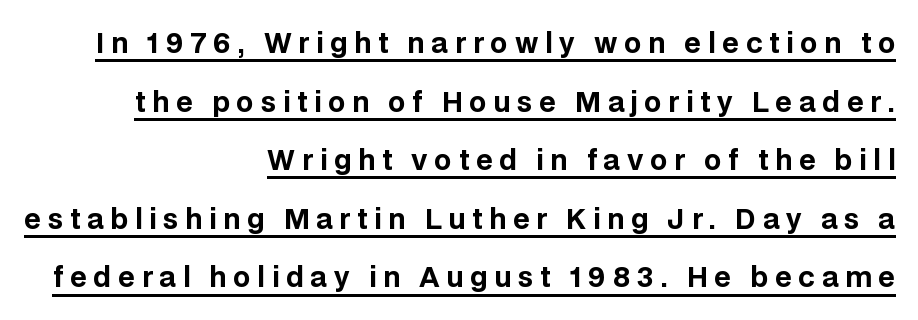
The image shows 27 px bold type, upright; set right-aligned, loose line spacing (2.17x), unusually wide letter spacing (+0.25 em), underlined.
